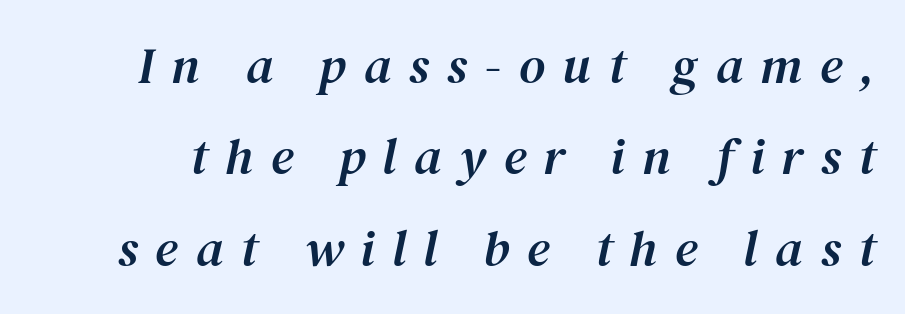
The image shows 51 px serif type, italic (leaning right); set line spacing 1.79x, unusually wide letter spacing (+0.34 em), not underlined; medium stroke contrast and a medium x-height.
